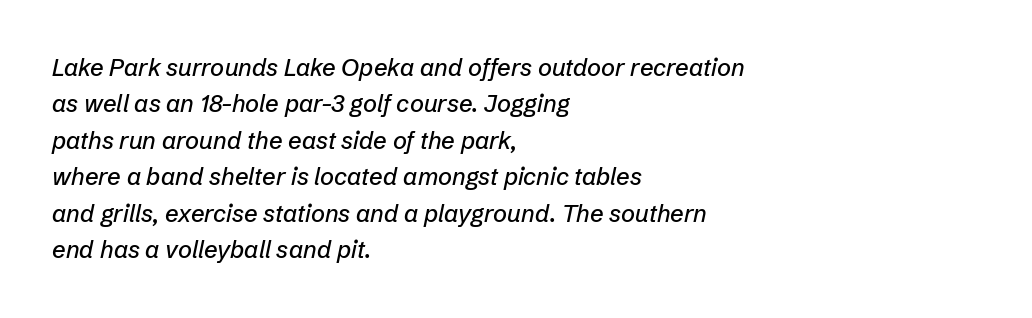
The image shows 24 px text type, italic (leaning right); set left-aligned, normal line spacing (1.52x), normal letter spacing, not underlined.
